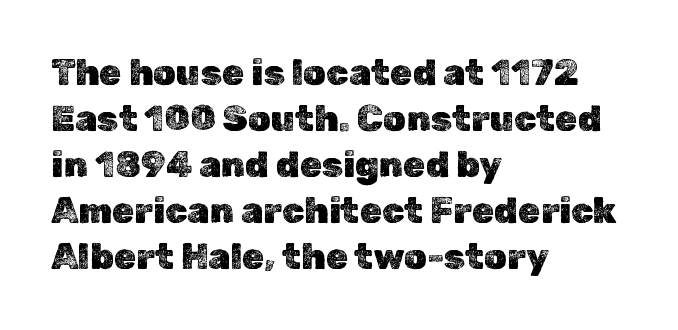
{"italic": "no", "width": "normal", "x_height": "medium", "monospaced": "no", "underline": "no", "align": "left", "line_spacing": "normal", "line_spacing_ratio": 1.28, "letter_spacing": "normal", "letter_spacing_em": 0.0, "glyph_px": 36}
